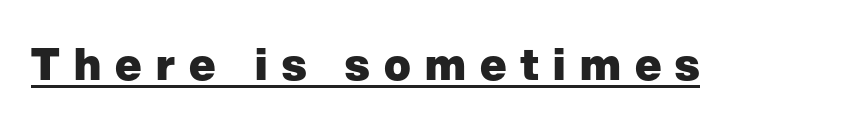
A typesetter would call this heavily tracked-out type. The glyphs in this specimen are sans serif. On the weight axis this lands at bold, roughly 700. No italicization has been applied; the sample stays upright.
